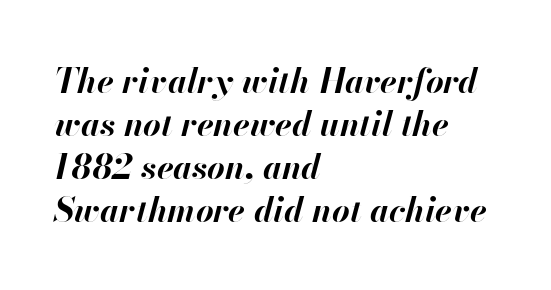
Q: Is the text bold? A: Yes.
Q: Is the text italic (slanted)? A: Yes, it leans right by about 13 degrees.
Q: Is the text underlined? A: No.
Q: How is the paragraph aligned? A: Left-aligned.
Q: Is the spacing between letters normal or unusually wide? A: Normal.
Q: Is the spacing between lines tight, normal or loose? A: Normal.
Q: Width (condensed, normal, or wide)? A: Normal.
Q: Stroke contrast? A: High.
Q: x-height? A: Small.
Q: Monospaced? A: No.
